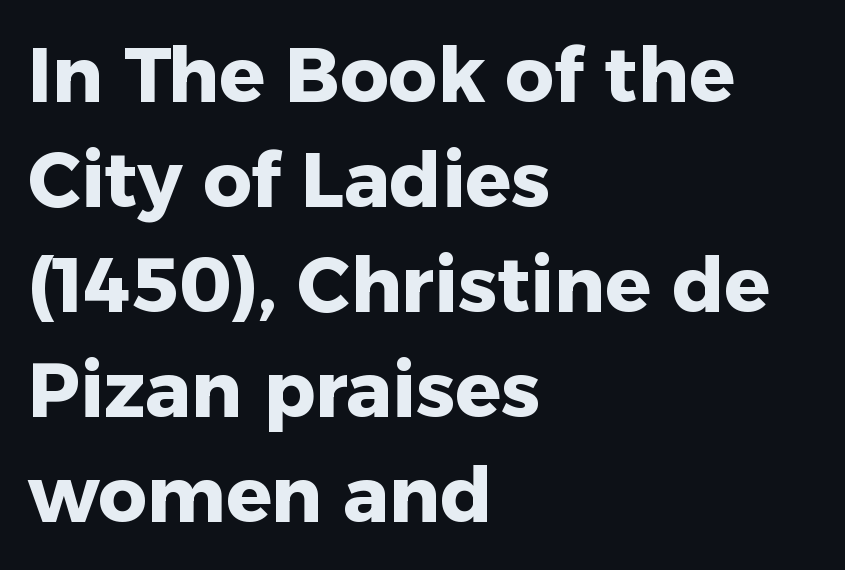
Students, note that the glyphs here touch the page at normal intervals. A normal amount of white space separates one row of letters from the next. The baseline area is clear. Note the varied advance widths — an 'i' is clearly narrower than an 'm'.
